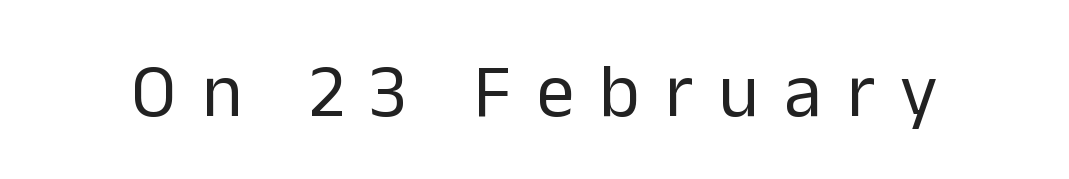
Q: Is the text bold? A: No.
Q: Is the text italic (slanted)? A: No, it is upright.
Q: Is the typeface a serif or a sans-serif typeface? A: Sans-serif.
Q: Is the text underlined? A: No.
Q: Is the spacing between letters normal or unusually wide? A: Unusually wide.
Q: Width (condensed, normal, or wide)? A: Normal.
Q: Stroke contrast? A: Low.
Q: x-height? A: Medium.
Q: Monospaced? A: No.
